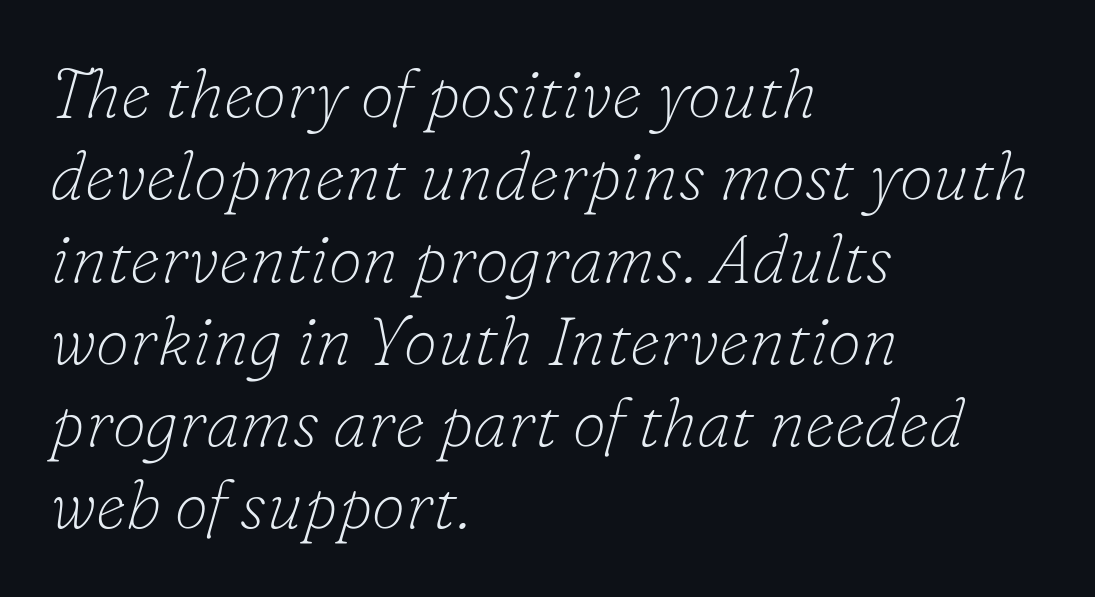
Q: Is the text bold? A: No.
Q: Is the text italic (slanted)? A: Yes, it leans right by about 16 degrees.
Q: Is the typeface a serif or a sans-serif typeface? A: Serif.
Q: Is the text underlined? A: No.
Q: How is the paragraph aligned? A: Left-aligned.
Q: Is the spacing between letters normal or unusually wide? A: Normal.
Q: Width (condensed, normal, or wide)? A: Normal.
Q: Stroke contrast? A: Low.
Q: x-height? A: Small.
Q: Monospaced? A: No.
